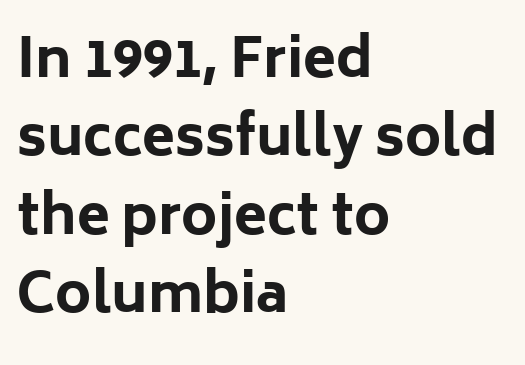
Q: Is the text bold? A: Yes.
Q: Is the text italic (slanted)? A: No, it is upright.
Q: Is the typeface a serif or a sans-serif typeface? A: Sans-serif.
Q: Is the text underlined? A: No.
Q: How is the paragraph aligned? A: Left-aligned.
Q: Is the spacing between letters normal or unusually wide? A: Normal.
Q: Is the spacing between lines tight, normal or loose? A: Normal.
Q: Width (condensed, normal, or wide)? A: Normal.
Q: Stroke contrast? A: Low.
Q: x-height? A: Medium.
Q: Monospaced? A: No.
